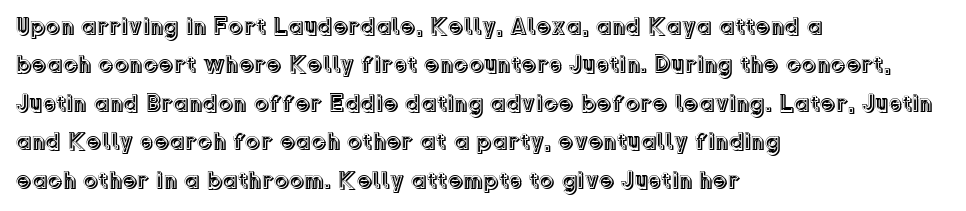
The image shows 24 px text type, upright; set left-aligned, normal line spacing (1.6x), normal letter spacing, not underlined.
